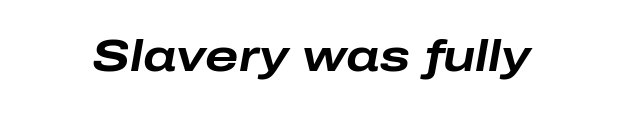
{"italic": "yes", "lean": "right", "slant_degrees": 10, "bold": "yes", "weight": "bold", "width": "wide", "stroke_contrast": "low", "x_height": "medium", "monospaced": "no", "underline": "no", "letter_spacing": "normal", "letter_spacing_em": 0.0, "glyph_px": 44}
